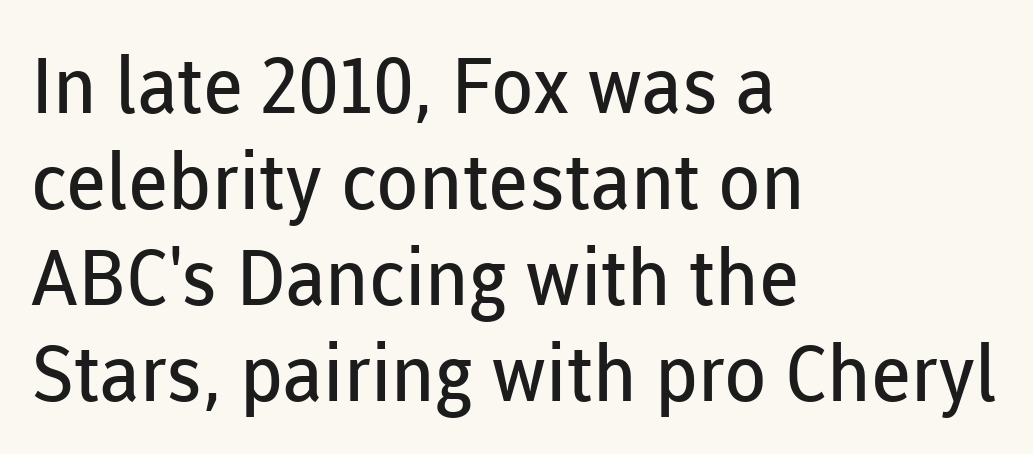
The image shows 78 px regular-weight sans-serif type, upright; set left-aligned, line spacing 1.23x, normal letter spacing, not underlined; low stroke contrast and a medium x-height.
